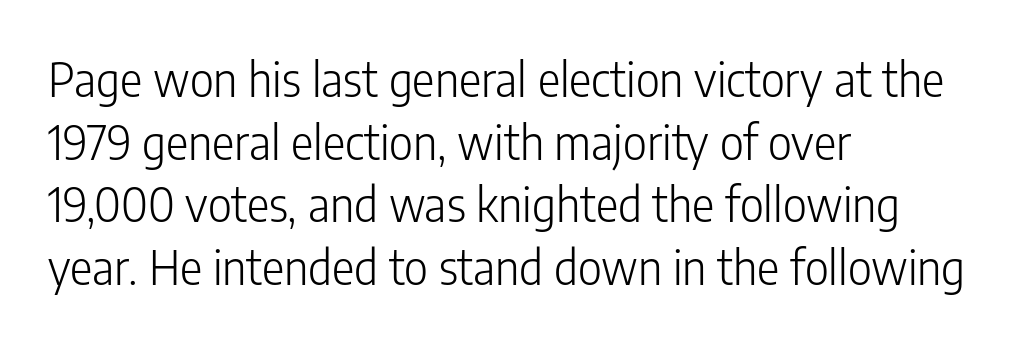
Q: Is the text bold? A: No.
Q: Is the text italic (slanted)? A: No, it is upright.
Q: Is the typeface a serif or a sans-serif typeface? A: Sans-serif.
Q: Is the text underlined? A: No.
Q: How is the paragraph aligned? A: Left-aligned.
Q: Is the spacing between letters normal or unusually wide? A: Normal.
Q: Is the spacing between lines tight, normal or loose? A: Normal.
Q: Width (condensed, normal, or wide)? A: Condensed.
Q: Stroke contrast? A: Low.
Q: x-height? A: Medium.
Q: Monospaced? A: No.
